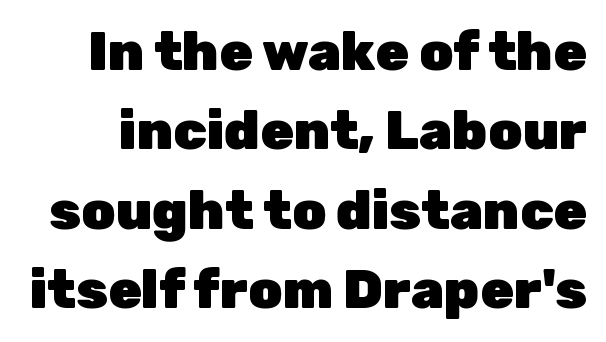
Italic? Not at all — the glyphs are vertical. Vertical spacing — default. In terms of weight, the rendering is a true, heavy bold. Do the characters align in a grid? No, the font is proportional. Glance below the letters and you will spot only blank space. This rendering employs a face without finishing strokes, i.e., a sans-serif.
